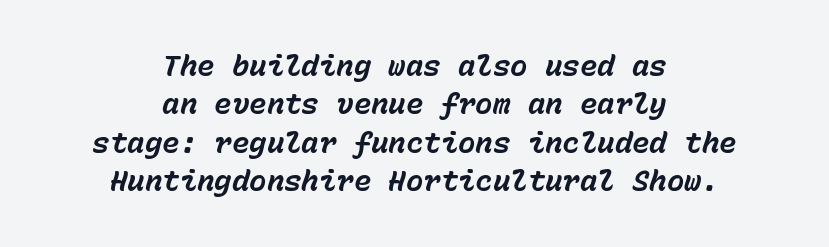
{"italic": "yes", "lean": "right", "slant_degrees": 15, "bold": "yes", "weight": "bold", "width": "normal", "stroke_contrast": "low", "x_height": "medium", "monospaced": "yes", "underline": "no", "align": "center", "line_spacing": "normal", "line_spacing_ratio": 1.32, "letter_spacing": "normal", "letter_spacing_em": 0.0, "glyph_px": 29}
